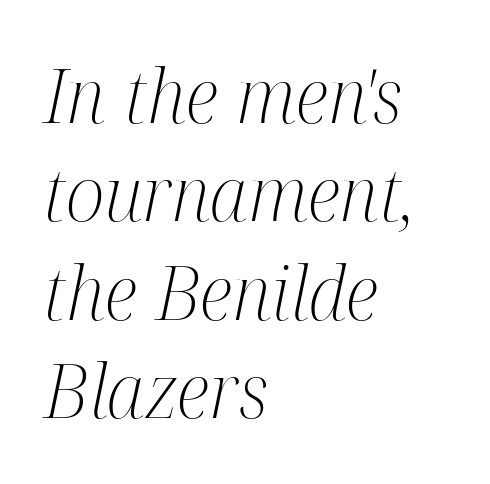
The image shows 74 px light, condensed serif type, italic (leaning right); set left-aligned, normal line spacing (1.33x), normal letter spacing, not underlined; medium stroke contrast and a medium x-height.
